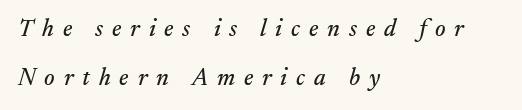
{"italic": "yes", "lean": "right", "slant_degrees": 17, "underline": "no", "align": "left", "line_spacing": "loose", "line_spacing_ratio": 2.04, "letter_spacing": "wide", "letter_spacing_em": 0.37, "glyph_px": 24}
